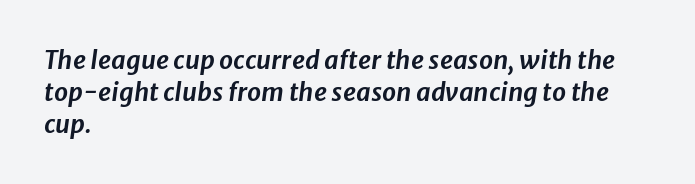
The image shows 25 px text type, italic (leaning right); set left-aligned, normal line spacing (1.28x), normal letter spacing, not underlined.
